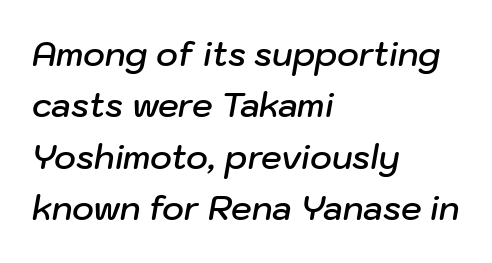
Q: Is the text bold? A: Semi-bold.
Q: Is the text italic (slanted)? A: Yes, it leans right by about 10 degrees.
Q: Is the text underlined? A: No.
Q: How is the paragraph aligned? A: Left-aligned.
Q: Is the spacing between letters normal or unusually wide? A: Normal.
Q: Is the spacing between lines tight, normal or loose? A: Normal.
Q: Width (condensed, normal, or wide)? A: Normal.
Q: Stroke contrast? A: Low.
Q: x-height? A: Medium.
Q: Monospaced? A: No.
